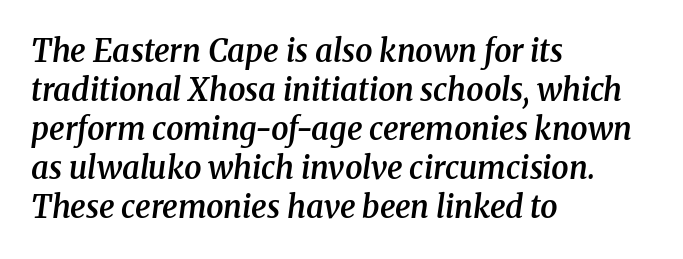
{"serif": "yes", "italic": "yes", "lean": "right", "slant_degrees": 8, "bold": "semi", "weight": "semibold", "width": "normal", "stroke_contrast": "medium", "x_height": "medium", "monospaced": "no", "underline": "no", "align": "left", "line_spacing": "normal", "line_spacing_ratio": 1.26, "letter_spacing": "normal", "letter_spacing_em": 0.0, "glyph_px": 31}
